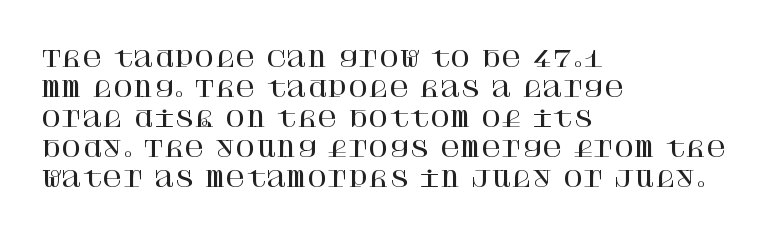
Q: Is the text italic (slanted)? A: No, it is upright.
Q: Is the text underlined? A: No.
Q: How is the paragraph aligned? A: Left-aligned.
Q: Is the spacing between letters normal or unusually wide? A: Normal.
Q: Is the spacing between lines tight, normal or loose? A: Normal.
